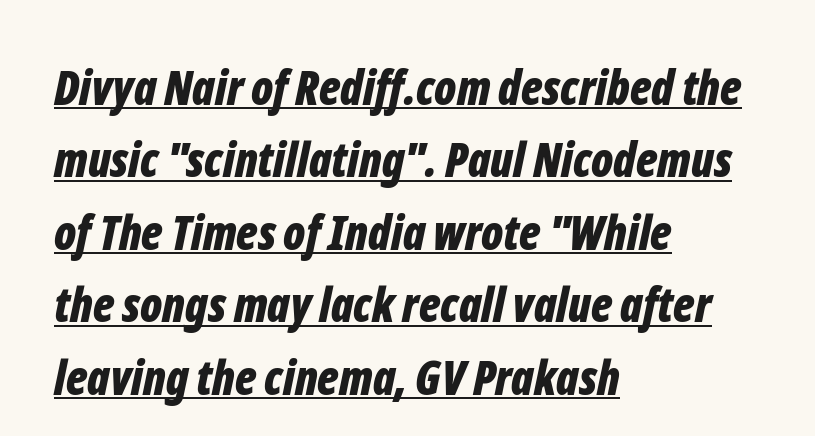
{"italic": "yes", "lean": "right", "slant_degrees": 12, "bold": "yes", "weight": "bold", "width": "condensed", "stroke_contrast": "low", "x_height": "medium", "monospaced": "no", "underline": "yes", "align": "left", "line_spacing": "normal", "line_spacing_ratio": 1.54, "letter_spacing": "normal", "letter_spacing_em": 0.0, "glyph_px": 47}
